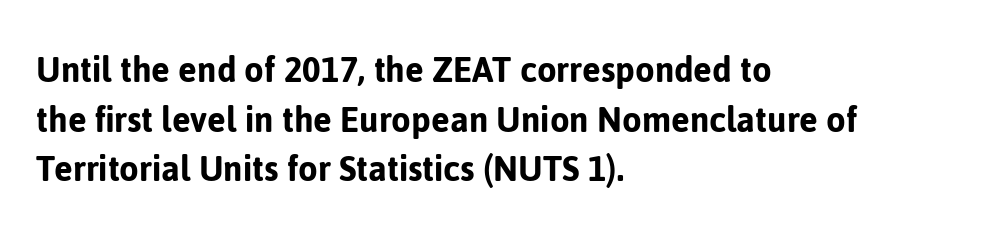
The passage shown is typed in a proportional face where columns would drift. Any mark beneath the type? The region is blank. The lines in this sample share a left origin and differ only in where they stop. Look at the bottom of the vertical strokes: they stop flat, with no serifs. Ascenders rise straight up at ninety degrees.
